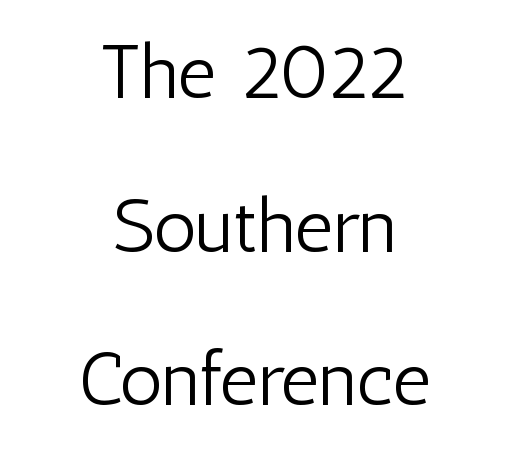
The image shows 76 px light, condensed sans-serif type, upright; set centered, loose line spacing (2.02x), normal letter spacing, not underlined; low stroke contrast and a medium x-height.
